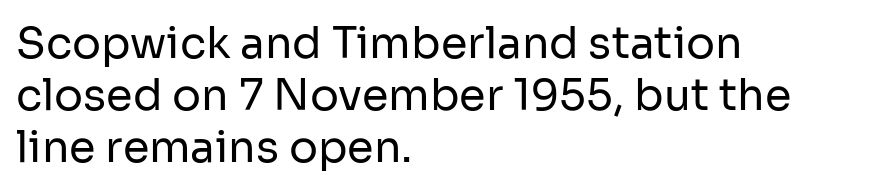
The image shows 43 px regular-weight sans-serif type, upright; set left-aligned, line spacing 1.21x, normal letter spacing, not underlined; low stroke contrast and a medium x-height.
